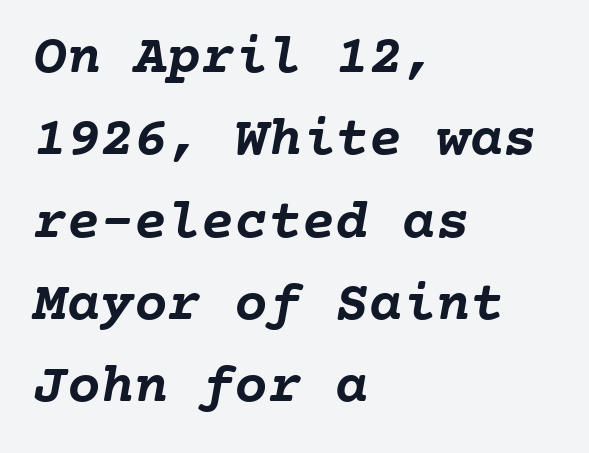
The image shows 56 px semibold type, monospaced; set left-aligned, normal line spacing (1.47x), normal letter spacing, not underlined; low stroke contrast and a medium x-height.
